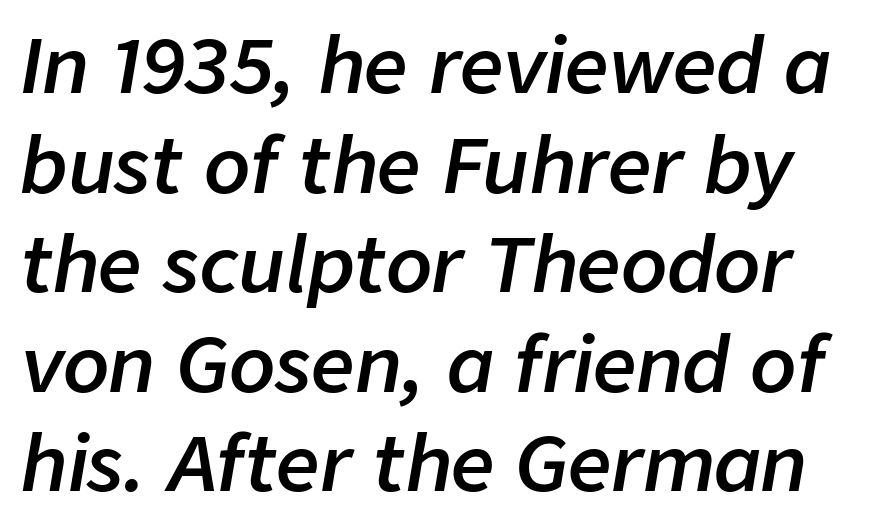
Q: Is the text bold? A: Semi-bold.
Q: Is the text italic (slanted)? A: Yes, it leans right by about 9 degrees.
Q: Is the text underlined? A: No.
Q: Is the spacing between letters normal or unusually wide? A: Normal.
Q: Is the spacing between lines tight, normal or loose? A: Normal.
Q: Width (condensed, normal, or wide)? A: Normal.
Q: Stroke contrast? A: Low.
Q: x-height? A: Medium.
Q: Monospaced? A: No.
